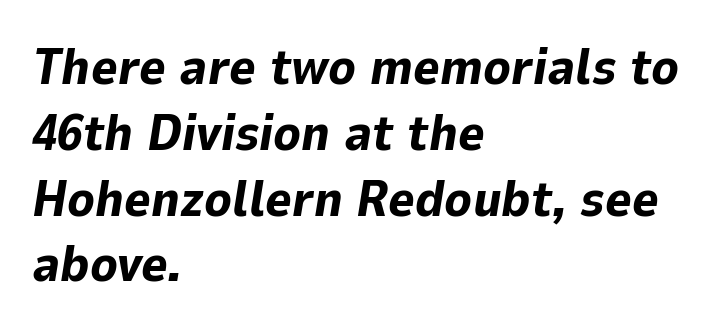
Q: Is the text bold? A: Yes.
Q: Is the text italic (slanted)? A: Yes, it leans right by about 9 degrees.
Q: Is the text underlined? A: No.
Q: How is the paragraph aligned? A: Left-aligned.
Q: Is the spacing between letters normal or unusually wide? A: Normal.
Q: Is the spacing between lines tight, normal or loose? A: Normal.
Q: Width (condensed, normal, or wide)? A: Normal.
Q: Stroke contrast? A: Low.
Q: x-height? A: Medium.
Q: Monospaced? A: No.
